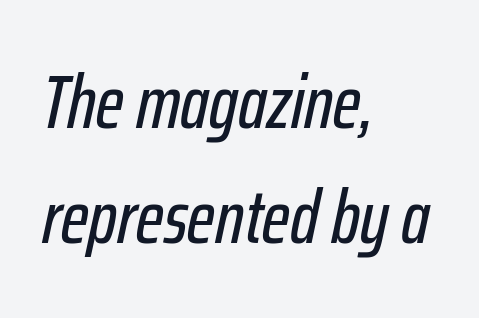
{"italic": "yes", "lean": "right", "slant_degrees": 12, "width": "condensed", "stroke_contrast": "low", "x_height": "medium", "monospaced": "no", "underline": "no", "align": "left", "line_spacing": "normal", "line_spacing_ratio": 1.53, "letter_spacing": "normal", "letter_spacing_em": 0.0, "glyph_px": 75}
